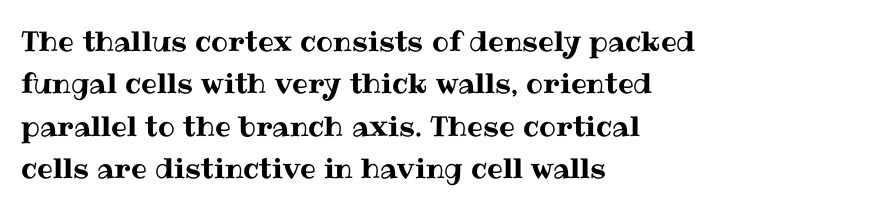
Q: Is the text italic (slanted)? A: No, it is upright.
Q: Is the text underlined? A: No.
Q: How is the paragraph aligned? A: Left-aligned.
Q: Is the spacing between letters normal or unusually wide? A: Normal.
Q: Is the spacing between lines tight, normal or loose? A: Normal.
Q: Width (condensed, normal, or wide)? A: Normal.
Q: Stroke contrast? A: Medium.
Q: x-height? A: Medium.
Q: Monospaced? A: No.
